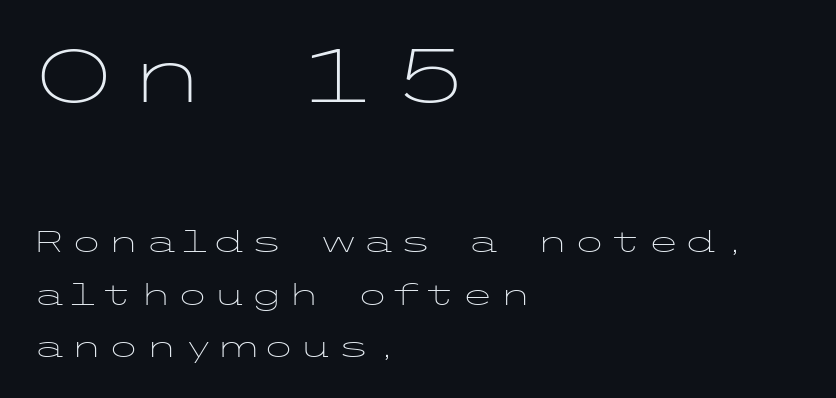
{"serif": "no", "italic": "no", "bold": "no", "weight": "light", "width": "wide", "stroke_contrast": "low", "x_height": "medium", "underline": "no", "align": "left", "line_spacing_ratio": 1.75, "larger_block": "first", "size_ratio": 2.5, "glyph_px": 75}
